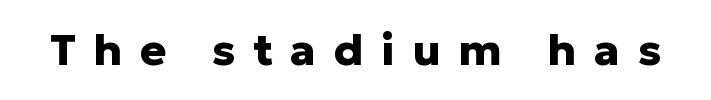
The image shows 44 px heavy sans-serif type, upright; set unusually wide letter spacing (+0.4 em), not underlined; low stroke contrast and a medium x-height.
